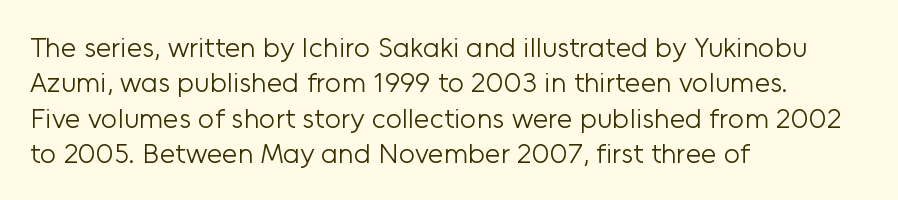
{"serif": "no", "italic": "no", "bold": "no", "weight": "light", "width": "normal", "stroke_contrast": "low", "x_height": "medium", "monospaced": "no", "underline": "no", "align": "left", "line_spacing": "normal", "line_spacing_ratio": 1.26, "letter_spacing": "normal", "letter_spacing_em": 0.0, "glyph_px": 28}
